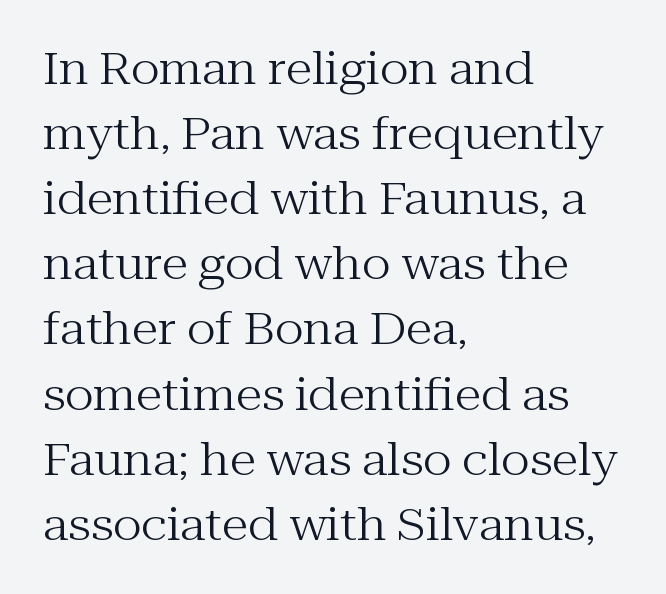
Q: Is the text bold? A: No.
Q: Is the text italic (slanted)? A: No, it is upright.
Q: Is the typeface a serif or a sans-serif typeface? A: Serif.
Q: Is the text underlined? A: No.
Q: How is the paragraph aligned? A: Left-aligned.
Q: Is the spacing between letters normal or unusually wide? A: Normal.
Q: Is the spacing between lines tight, normal or loose? A: Normal.
Q: Width (condensed, normal, or wide)? A: Normal.
Q: Stroke contrast? A: Medium.
Q: x-height? A: Medium.
Q: Monospaced? A: No.
